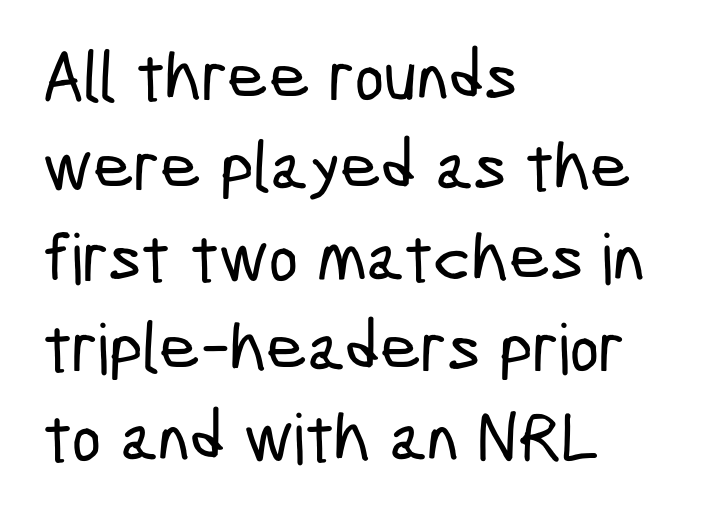
{"serif": "no", "width": "condensed", "stroke_contrast": "low", "x_height": "medium", "monospaced": "no", "underline": "no", "align": "left", "line_spacing": "normal", "line_spacing_ratio": 1.29, "letter_spacing": "normal", "letter_spacing_em": 0.0, "glyph_px": 70}
